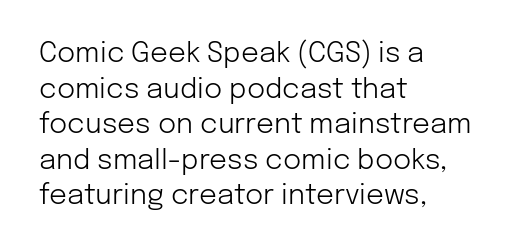
Q: Is the text bold? A: No.
Q: Is the text italic (slanted)? A: No, it is upright.
Q: Is the typeface a serif or a sans-serif typeface? A: Sans-serif.
Q: Is the text underlined? A: No.
Q: How is the paragraph aligned? A: Left-aligned.
Q: Is the spacing between letters normal or unusually wide? A: Normal.
Q: Is the spacing between lines tight, normal or loose? A: Normal.
Q: Width (condensed, normal, or wide)? A: Normal.
Q: Stroke contrast? A: Low.
Q: x-height? A: Medium.
Q: Monospaced? A: No.
